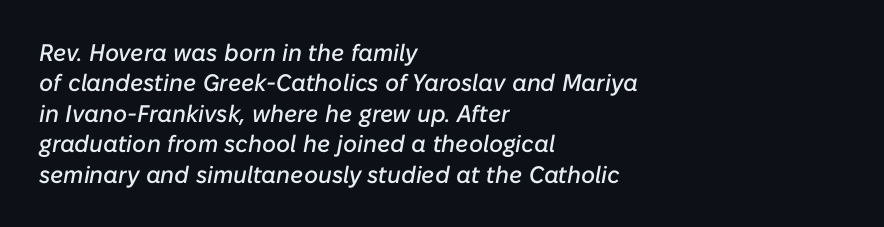
The image shows 24 px text type, italic (leaning right); set left-aligned, normal line spacing (1.27x), normal letter spacing, not underlined.
